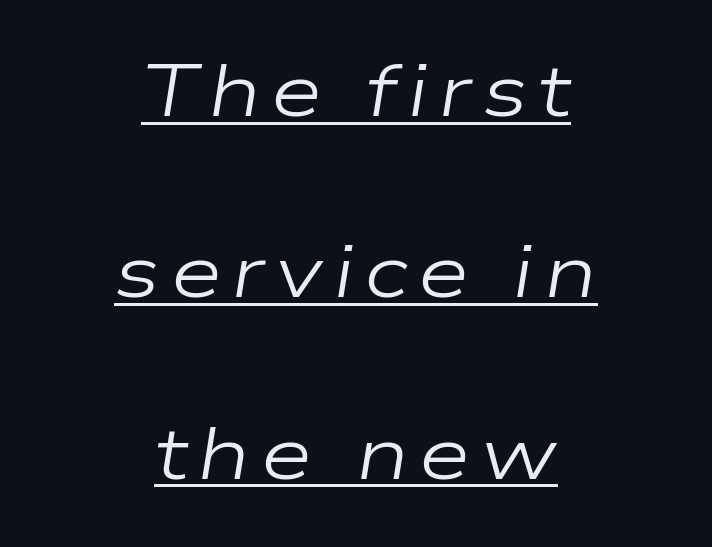
The rendered words wear a rule along their underside. Is this a fixed-width face? No — the glyphs have proportional, varying widths. There's an unmistakable incline to the writing here. Quick note: interline space is abundant. Teacher's note: observe the equal gaps on both sides — that is centered alignment. Stroke mass is kept to a normal reading level or below.
